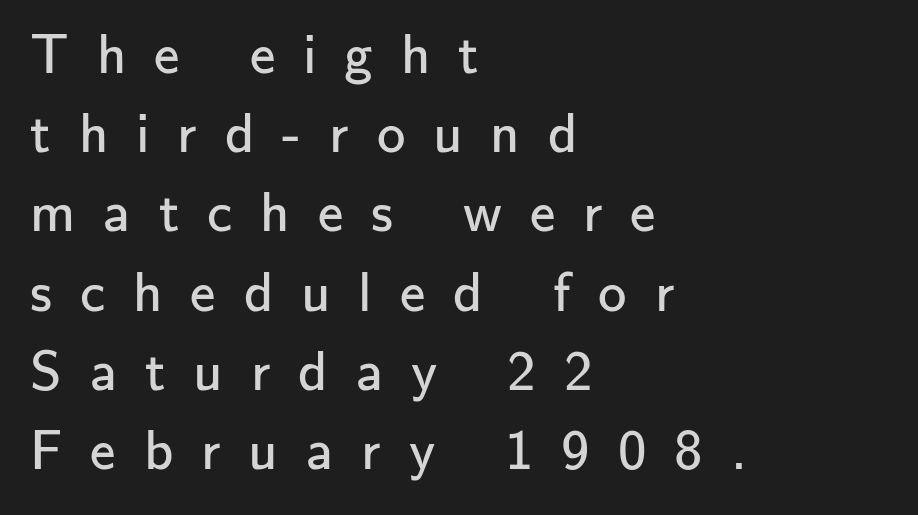
Q: Is the text bold? A: No.
Q: Is the text italic (slanted)? A: No, it is upright.
Q: Is the typeface a serif or a sans-serif typeface? A: Sans-serif.
Q: Is the text underlined? A: No.
Q: How is the paragraph aligned? A: Left-aligned.
Q: Is the spacing between letters normal or unusually wide? A: Unusually wide.
Q: Is the spacing between lines tight, normal or loose? A: Normal.
Q: Width (condensed, normal, or wide)? A: Normal.
Q: Stroke contrast? A: Low.
Q: x-height? A: Small.
Q: Monospaced? A: No.
